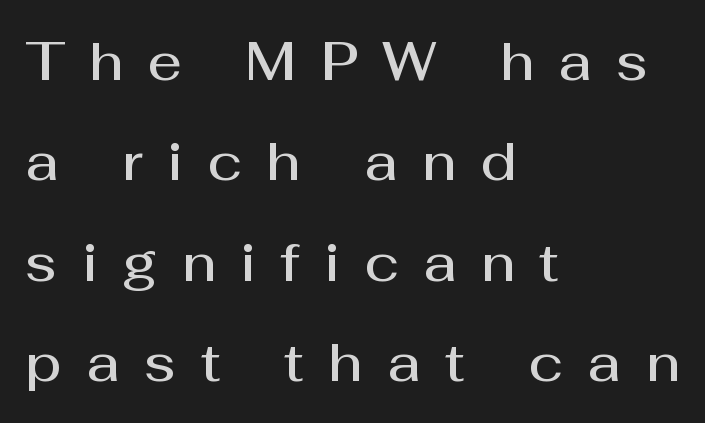
{"serif": "no", "italic": "no", "bold": "semi", "weight": "semibold", "width": "normal", "stroke_contrast": "medium", "x_height": "medium", "monospaced": "no", "underline": "no", "align": "left", "line_spacing_ratio": 1.86, "letter_spacing": "wide", "letter_spacing_em": 0.45, "glyph_px": 54}
